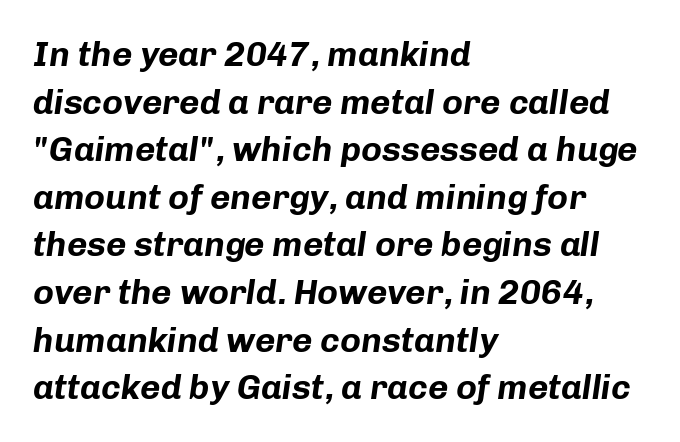
Compared with ordinary roman type, these characters are visibly tilted. The specimen omits any rule beneath the text block's lines. The letters advance in unequal steps, a hallmark of proportional type. Typesetter's note: full bold, strokes at maximum text heaviness. The line-height multiplier appears to be the usual default. This rendering uses left alignment, leaving the right contour irregular.
